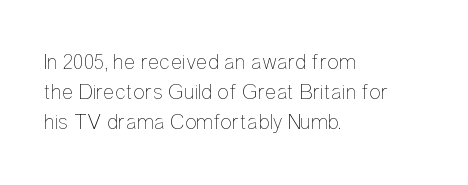
The image shows 22 px text type, upright; set left-aligned, normal line spacing (1.37x), normal letter spacing, not underlined.
